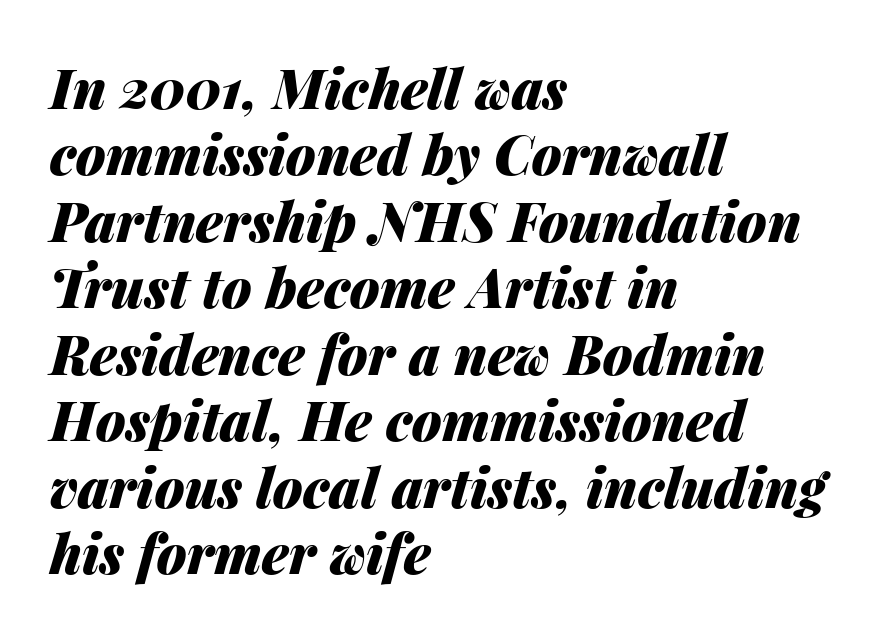
The image shows 54 px heavy type, italic (leaning right); set left-aligned, line spacing 1.23x, normal letter spacing, not underlined; medium stroke contrast and a medium x-height.
